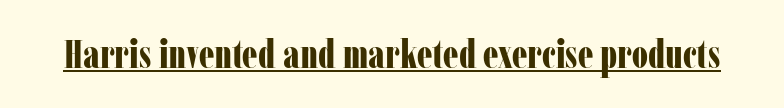
The image shows 39 px bold, condensed serif type, upright; set normal letter spacing, underlined; low stroke contrast and a medium x-height.
